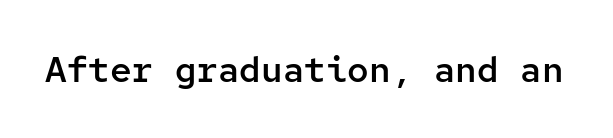
The image shows 36 px semibold sans-serif type, upright, monospaced; set normal letter spacing, not underlined; low stroke contrast and a medium x-height.
